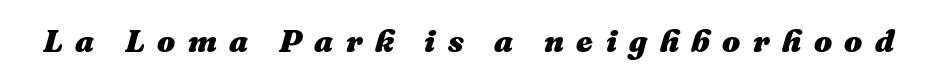
Q: Is the text bold? A: Yes.
Q: Is the text italic (slanted)? A: Yes, it leans right by about 16 degrees.
Q: Is the text underlined? A: No.
Q: Is the spacing between letters normal or unusually wide? A: Unusually wide.
Q: Width (condensed, normal, or wide)? A: Normal.
Q: Stroke contrast? A: Medium.
Q: x-height? A: Medium.
Q: Monospaced? A: No.
